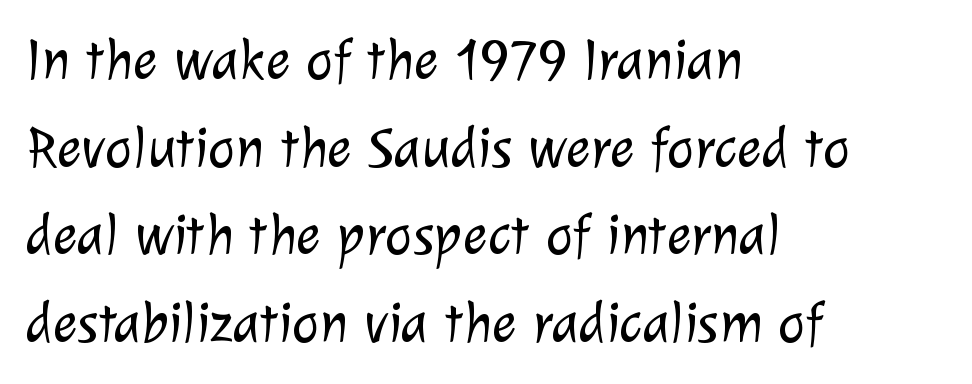
Serif or sans? Sans — the stroke terminals are bare. Short note: letters normally spaced. Proportional: the letters do not fall into vertical columns. The rag falls on the right side of this text block.
